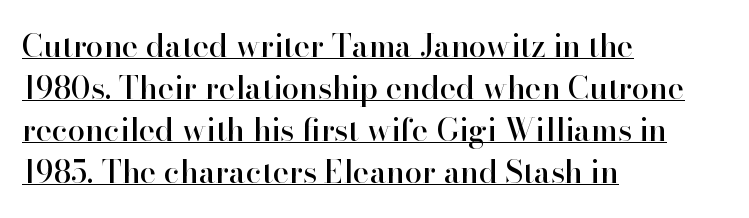
{"serif": "yes", "italic": "no", "width": "normal", "stroke_contrast": "high", "x_height": "small", "monospaced": "no", "underline": "yes", "align": "left", "line_spacing": "normal", "line_spacing_ratio": 1.35, "letter_spacing": "normal", "letter_spacing_em": 0.0, "glyph_px": 31}
